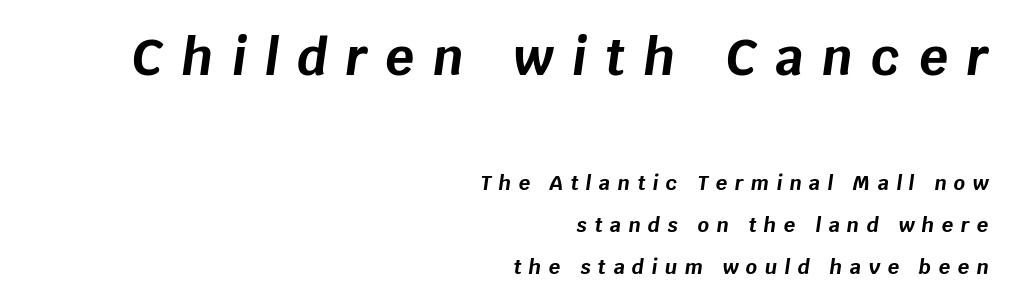
Q: Is the text bold? A: Yes.
Q: Is the text italic (slanted)? A: Yes, it leans right by about 8 degrees.
Q: Is the text underlined? A: No.
Q: How is the paragraph aligned? A: Right-aligned.
Q: Is the spacing between letters normal or unusually wide? A: Unusually wide.
Q: Is the spacing between lines tight, normal or loose? A: Loose.
Q: Which block of text is set in a larger size, the first (top) or the second (bottom)? A: The first (top) one.
Q: Width (condensed, normal, or wide)? A: Normal.
Q: Stroke contrast? A: Low.
Q: x-height? A: Large.
Q: Monospaced? A: No.
